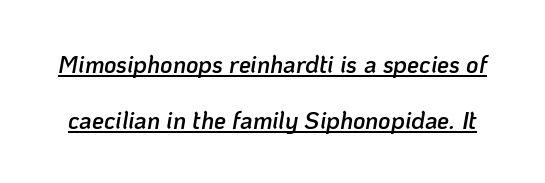
{"italic": "yes", "lean": "right", "slant_degrees": 10, "bold": "semi", "underline": "yes", "line_spacing": "loose", "line_spacing_ratio": 2.32, "letter_spacing": "normal", "letter_spacing_em": 0.0, "glyph_px": 24}
